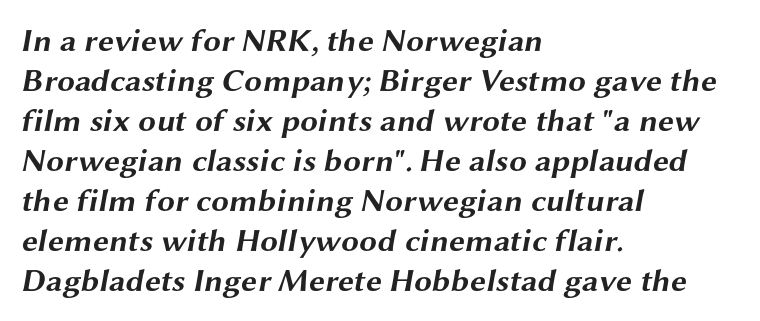
Is the block centered? No — it sits flush against the left margin. Strong, thick strokes mark this as bold type. Character widths vary here, with narrow letters taking less room than wide ones. Is there much room between lines? A standard amount, neither cramped nor airy. Look at the bottom of the vertical strokes: they stop flat, with no serifs.
